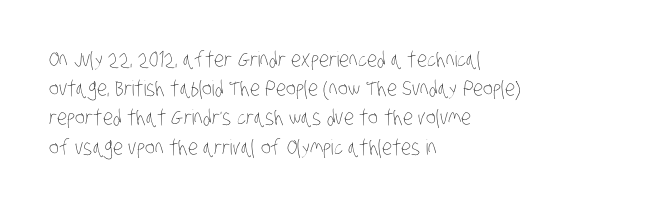
{"bold": "no", "underline": "no", "align": "left", "line_spacing": "normal", "line_spacing_ratio": 1.39, "letter_spacing": "normal", "letter_spacing_em": 0.0, "glyph_px": 21}
